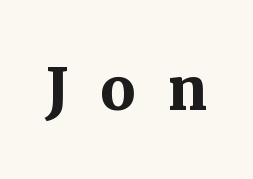
Q: Is the text bold? A: Yes.
Q: Is the text italic (slanted)? A: No, it is upright.
Q: Is the typeface a serif or a sans-serif typeface? A: Serif.
Q: Is the text underlined? A: No.
Q: Is the spacing between letters normal or unusually wide? A: Unusually wide.
Q: Width (condensed, normal, or wide)? A: Normal.
Q: Stroke contrast? A: Medium.
Q: x-height? A: Medium.
Q: Monospaced? A: No.
